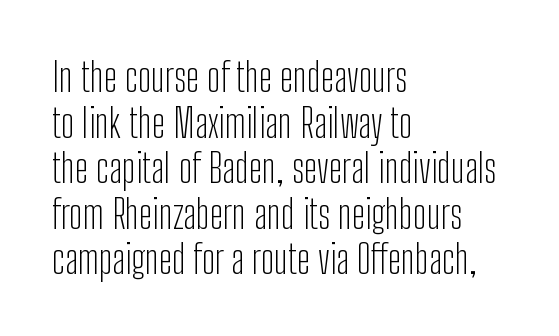
The image shows 40 px light, condensed sans-serif type, upright; set left-aligned, tight line spacing (1.14x), normal letter spacing, not underlined; low stroke contrast and a medium x-height.
